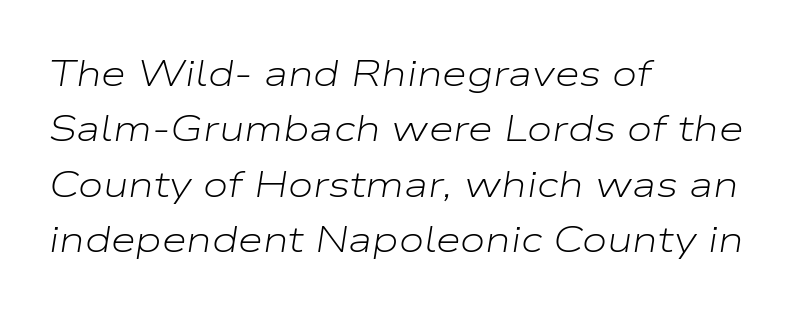
Q: Is the text bold? A: No.
Q: Is the text italic (slanted)? A: Yes, it leans right by about 9 degrees.
Q: Is the text underlined? A: No.
Q: How is the paragraph aligned? A: Left-aligned.
Q: Is the spacing between letters normal or unusually wide? A: Normal.
Q: Is the spacing between lines tight, normal or loose? A: Normal.
Q: Width (condensed, normal, or wide)? A: Wide.
Q: Stroke contrast? A: Low.
Q: x-height? A: Medium.
Q: Monospaced? A: No.
